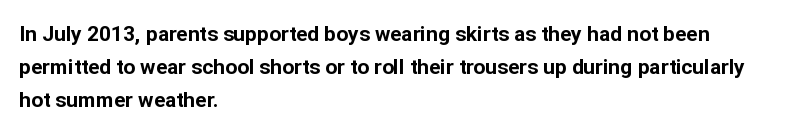
Q: Is the text bold? A: Yes.
Q: Is the text italic (slanted)? A: No, it is upright.
Q: Is the text underlined? A: No.
Q: How is the paragraph aligned? A: Left-aligned.
Q: Is the spacing between letters normal or unusually wide? A: Normal.
Q: Is the spacing between lines tight, normal or loose? A: Normal.
